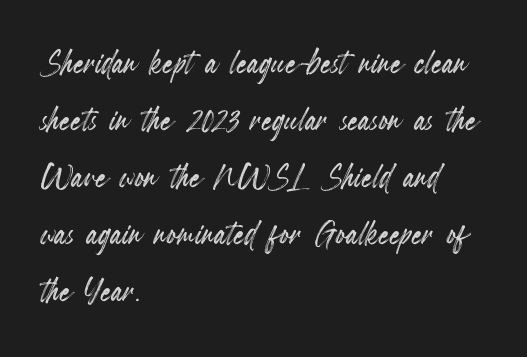
{"width": "condensed", "x_height": "small", "monospaced": "no", "underline": "no", "align": "left", "line_spacing": "normal", "line_spacing_ratio": 1.36, "letter_spacing": "normal", "letter_spacing_em": 0.0, "glyph_px": 42}
